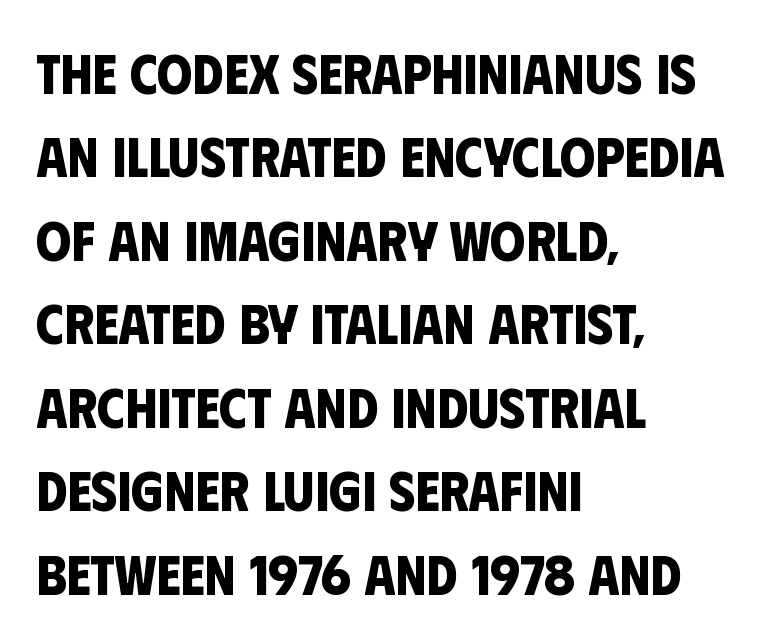
The glyphs in this specimen are sans serif. Quick note: interline space is typical. Pretty heavy lettering here — definitely bold. The passage shown has conventional tracking throughout. One-word summary of the alignment: left. The rendering uses natural spacing where letterforms have individual widths.
